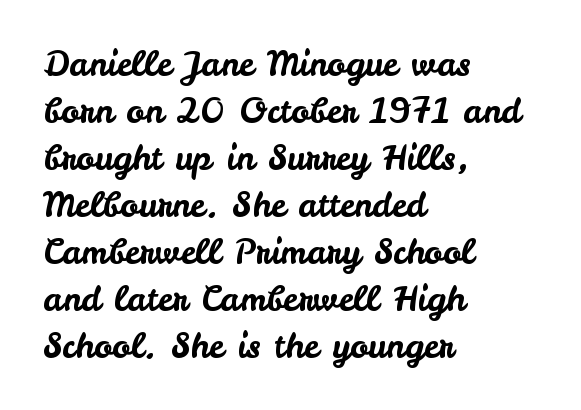
The image shows 34 px sans-serif type; set left-aligned, normal line spacing (1.38x), normal letter spacing, not underlined; low stroke contrast and a small x-height.
